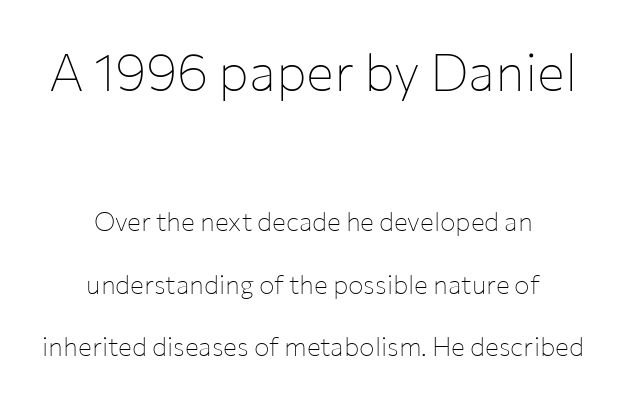
The image shows 52 px thin sans-serif type, upright; set centered, loose line spacing (2.4x), normal letter spacing, not underlined; the first (top) block is 2.0x larger; low stroke contrast and a medium x-height.
